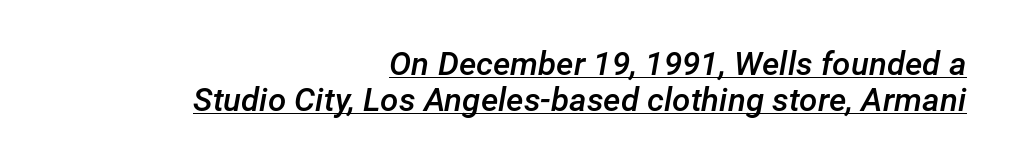
Q: Is the text bold? A: Semi-bold.
Q: Is the text italic (slanted)? A: Yes, it leans right by about 12 degrees.
Q: Is the text underlined? A: Yes.
Q: How is the paragraph aligned? A: Right-aligned.
Q: Is the spacing between letters normal or unusually wide? A: Normal.
Q: Is the spacing between lines tight, normal or loose? A: Tight.
Q: Width (condensed, normal, or wide)? A: Normal.
Q: Stroke contrast? A: Low.
Q: x-height? A: Medium.
Q: Monospaced? A: No.
